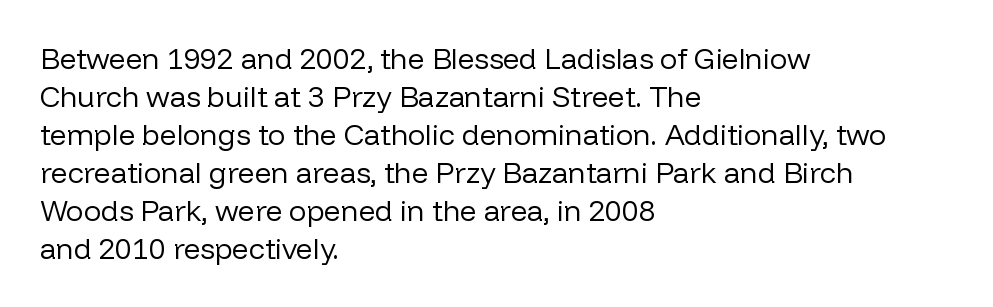
Q: Is the text bold? A: No.
Q: Is the text italic (slanted)? A: No, it is upright.
Q: Is the typeface a serif or a sans-serif typeface? A: Sans-serif.
Q: Is the text underlined? A: No.
Q: How is the paragraph aligned? A: Left-aligned.
Q: Is the spacing between letters normal or unusually wide? A: Normal.
Q: Is the spacing between lines tight, normal or loose? A: Normal.
Q: Width (condensed, normal, or wide)? A: Normal.
Q: Stroke contrast? A: Low.
Q: x-height? A: Medium.
Q: Monospaced? A: No.
